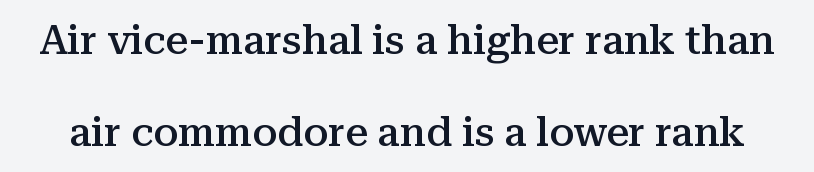
Q: Is the text bold? A: Semi-bold.
Q: Is the text italic (slanted)? A: No, it is upright.
Q: Is the typeface a serif or a sans-serif typeface? A: Serif.
Q: Is the text underlined? A: No.
Q: Is the spacing between letters normal or unusually wide? A: Normal.
Q: Is the spacing between lines tight, normal or loose? A: Loose.
Q: Width (condensed, normal, or wide)? A: Normal.
Q: Stroke contrast? A: Medium.
Q: x-height? A: Medium.
Q: Monospaced? A: No.
